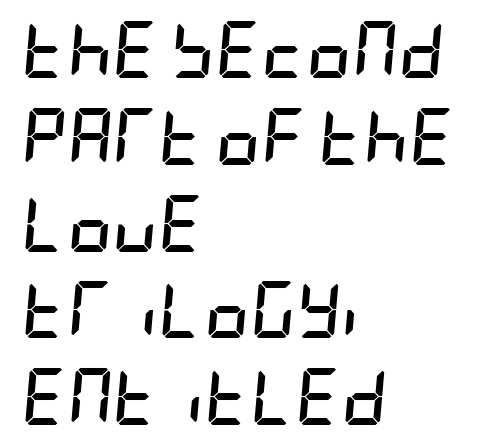
{"italic": "yes", "lean": "right", "slant_degrees": 5, "bold": "yes", "weight": "semibold", "width": "condensed", "stroke_contrast": "low", "x_height": "large", "underline": "no", "align": "left", "line_spacing": "normal", "line_spacing_ratio": 1.55, "letter_spacing": "normal", "letter_spacing_em": 0.0, "glyph_px": 56}
